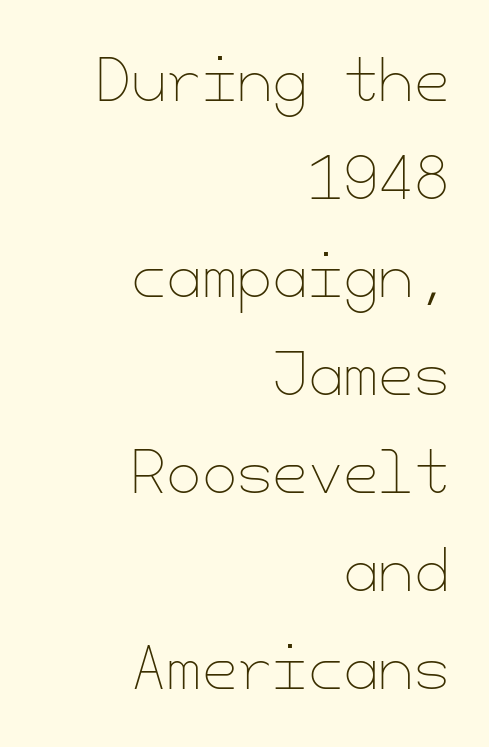
{"italic": "no", "bold": "no", "weight": "thin", "width": "normal", "stroke_contrast": "low", "x_height": "small", "underline": "no", "align": "right", "line_spacing_ratio": 1.72, "letter_spacing": "normal", "letter_spacing_em": 0.0, "glyph_px": 57}
